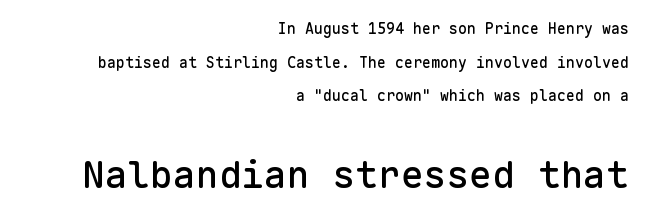
Q: Is the text italic (slanted)? A: No, it is upright.
Q: Is the typeface a serif or a sans-serif typeface? A: Sans-serif.
Q: Is the text underlined? A: No.
Q: How is the paragraph aligned? A: Right-aligned.
Q: Is the spacing between letters normal or unusually wide? A: Normal.
Q: Is the spacing between lines tight, normal or loose? A: Loose.
Q: Which block of text is set in a larger size, the first (top) or the second (bottom)? A: The second (bottom) one.
Q: Width (condensed, normal, or wide)? A: Normal.
Q: Stroke contrast? A: Low.
Q: x-height? A: Medium.
Q: Monospaced? A: Yes.
